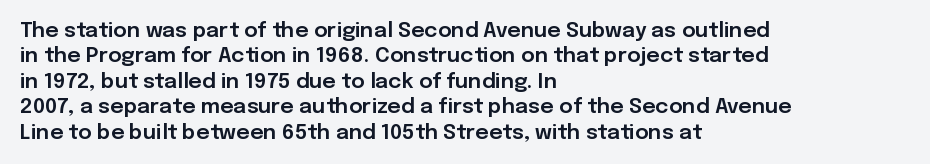
Q: Is the text italic (slanted)? A: No, it is upright.
Q: Is the text underlined? A: No.
Q: How is the paragraph aligned? A: Left-aligned.
Q: Is the spacing between letters normal or unusually wide? A: Normal.
